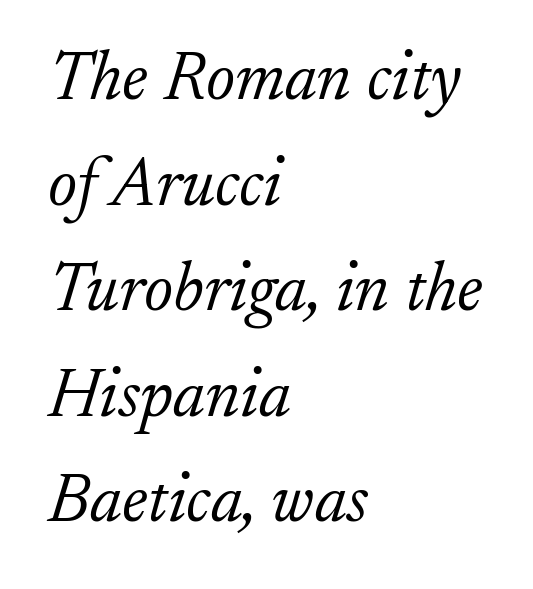
Q: Is the text bold? A: No.
Q: Is the text italic (slanted)? A: Yes, it leans right by about 17 degrees.
Q: Is the typeface a serif or a sans-serif typeface? A: Serif.
Q: Is the text underlined? A: No.
Q: How is the paragraph aligned? A: Left-aligned.
Q: Is the spacing between letters normal or unusually wide? A: Normal.
Q: Is the spacing between lines tight, normal or loose? A: Normal.
Q: Width (condensed, normal, or wide)? A: Normal.
Q: Stroke contrast? A: Low.
Q: x-height? A: Small.
Q: Monospaced? A: No.
